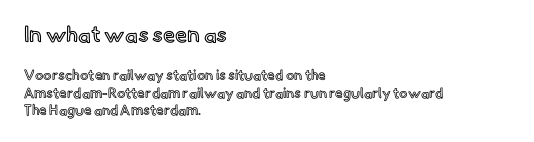
Q: Is the text italic (slanted)? A: No, it is upright.
Q: Is the text underlined? A: No.
Q: How is the paragraph aligned? A: Left-aligned.
Q: Is the spacing between letters normal or unusually wide? A: Normal.
Q: Which block of text is set in a larger size, the first (top) or the second (bottom)? A: The first (top) one.
